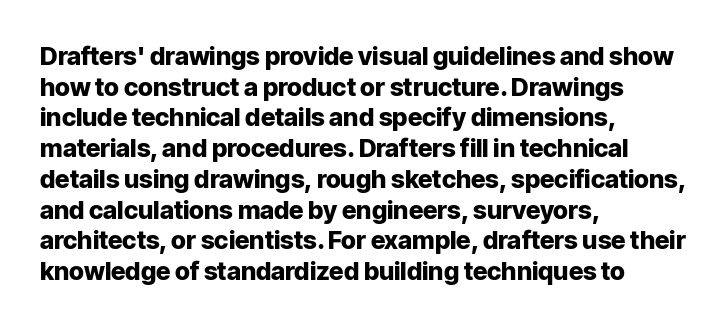
The image shows 25 px bold type, upright; set left-aligned, line spacing 1.23x, normal letter spacing, not underlined.
